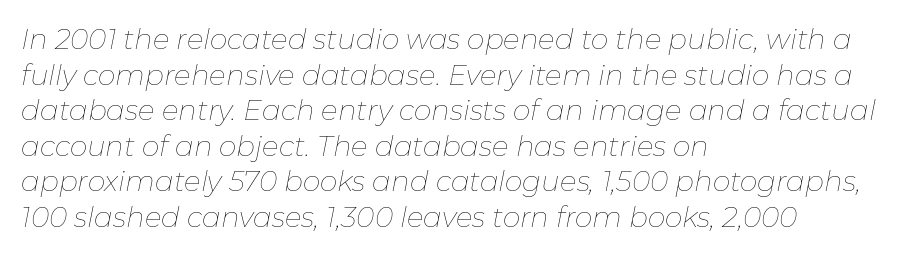
{"italic": "yes", "lean": "right", "slant_degrees": 11, "bold": "no", "weight": "thin", "width": "normal", "stroke_contrast": "low", "x_height": "medium", "monospaced": "no", "underline": "no", "align": "left", "line_spacing": "normal", "line_spacing_ratio": 1.27, "letter_spacing": "normal", "letter_spacing_em": 0.0, "glyph_px": 28}
